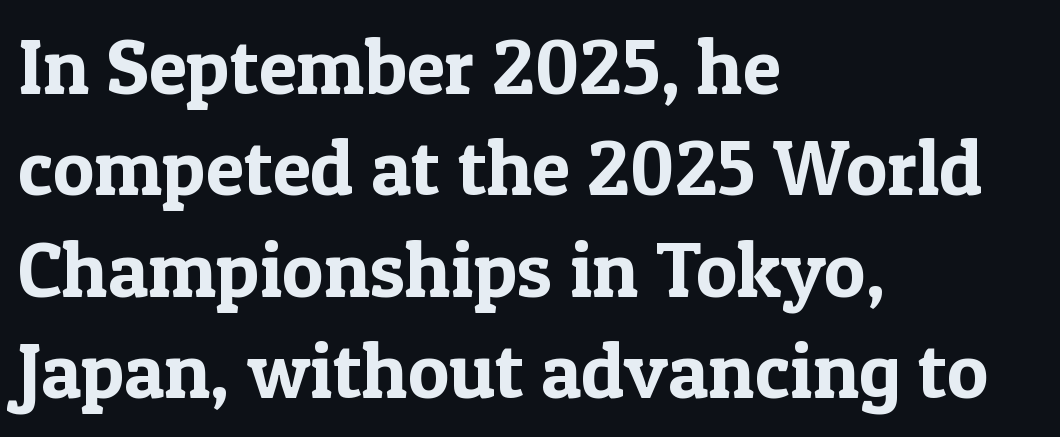
The image shows 78 px serif type, upright; set left-aligned, normal line spacing (1.3x), normal letter spacing, not underlined; a medium x-height.
